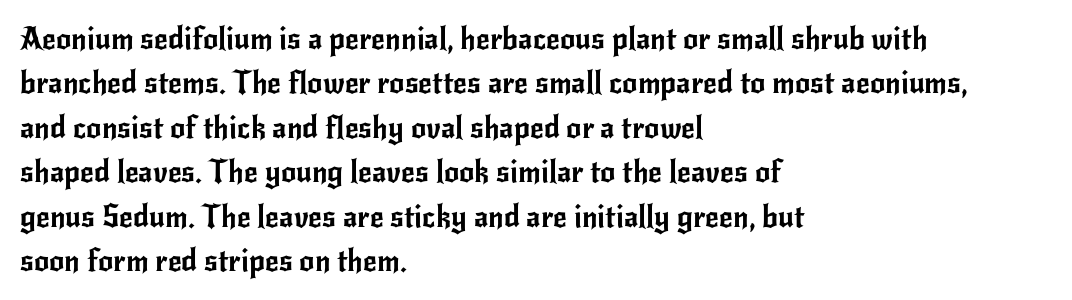
The image shows 30 px sans-serif type, upright; set left-aligned, normal line spacing (1.48x), normal letter spacing, not underlined; low stroke contrast and a small x-height.
